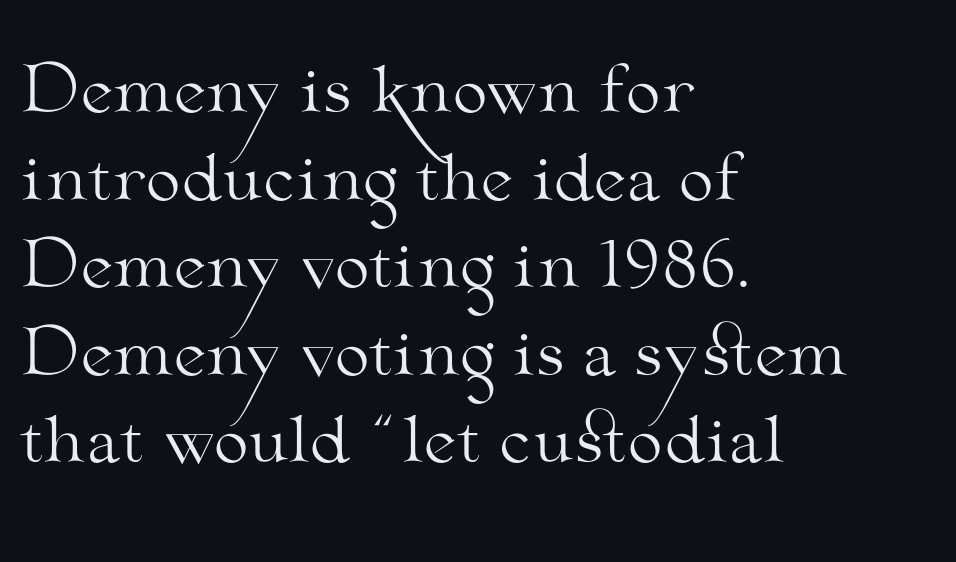
{"serif": "yes", "italic": "no", "bold": "no", "weight": "light", "width": "wide", "stroke_contrast": "medium", "x_height": "small", "monospaced": "no", "underline": "no", "align": "left", "line_spacing": "normal", "line_spacing_ratio": 1.39, "letter_spacing": "normal", "letter_spacing_em": 0.0, "glyph_px": 63}
